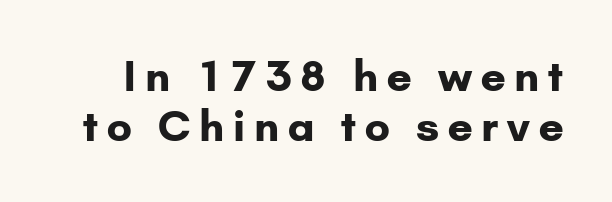
The image shows 42 px bold sans-serif type, upright; set line spacing 1.18x, unusually wide letter spacing (+0.21 em), not underlined; low stroke contrast and a small x-height.
